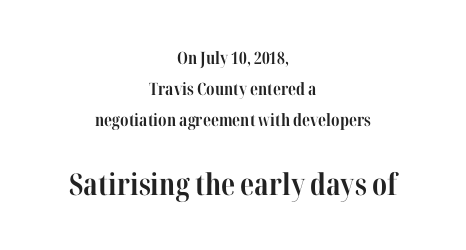
The image shows 30 px bold, condensed serif type, upright; set centered, line spacing 1.83x, normal letter spacing, not underlined; the second (bottom) block is 1.76x larger; high stroke contrast and a medium x-height.
